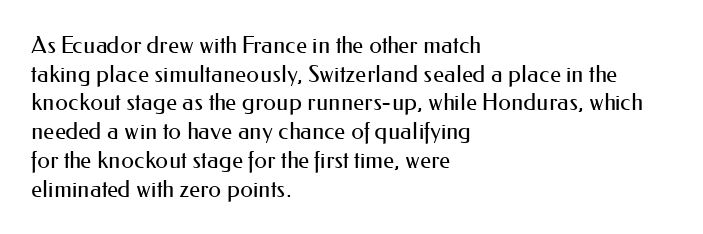
The image shows 23 px text type, upright; set left-aligned, normal line spacing (1.25x), normal letter spacing, not underlined.
